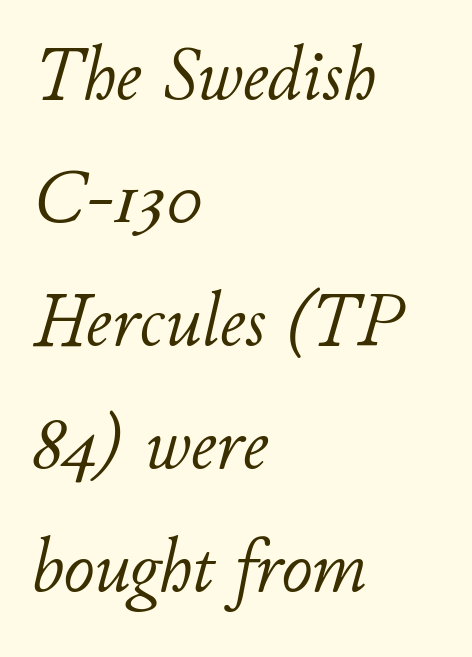
Q: Is the text bold? A: No.
Q: Is the text italic (slanted)? A: Yes, it leans right by about 11 degrees.
Q: Is the text underlined? A: No.
Q: How is the paragraph aligned? A: Left-aligned.
Q: Is the spacing between letters normal or unusually wide? A: Normal.
Q: Is the spacing between lines tight, normal or loose? A: Normal.
Q: Width (condensed, normal, or wide)? A: Normal.
Q: Stroke contrast? A: Low.
Q: x-height? A: Small.
Q: Monospaced? A: No.
